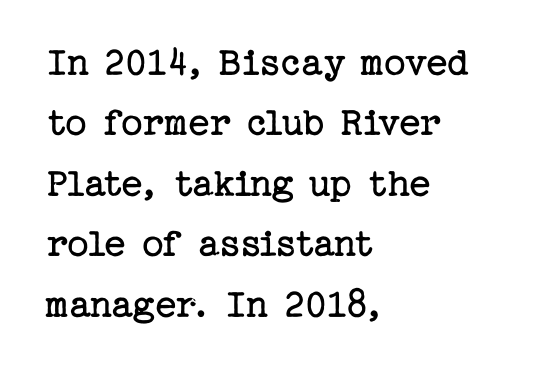
The image shows 42 px regular-weight serif type, upright; set left-aligned, normal line spacing (1.44x), normal letter spacing, not underlined; low stroke contrast and a medium x-height.
